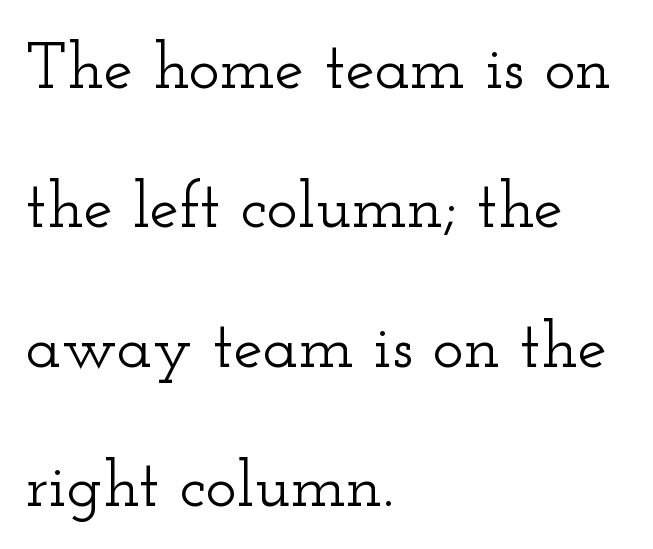
{"serif": "yes", "italic": "no", "width": "wide", "stroke_contrast": "low", "x_height": "small", "monospaced": "no", "underline": "no", "align": "left", "line_spacing": "loose", "line_spacing_ratio": 2.11, "letter_spacing": "normal", "letter_spacing_em": 0.0, "glyph_px": 66}
